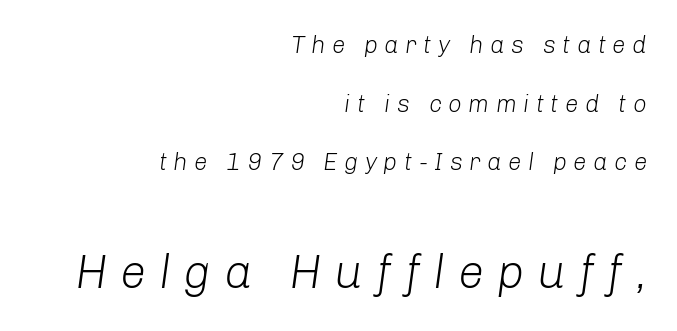
Q: Is the text bold? A: No.
Q: Is the text italic (slanted)? A: Yes, it leans right by about 8 degrees.
Q: Is the text underlined? A: No.
Q: How is the paragraph aligned? A: Right-aligned.
Q: Is the spacing between letters normal or unusually wide? A: Unusually wide.
Q: Is the spacing between lines tight, normal or loose? A: Loose.
Q: Which block of text is set in a larger size, the first (top) or the second (bottom)? A: The second (bottom) one.
Q: Width (condensed, normal, or wide)? A: Normal.
Q: Stroke contrast? A: Low.
Q: x-height? A: Medium.
Q: Monospaced? A: No.
